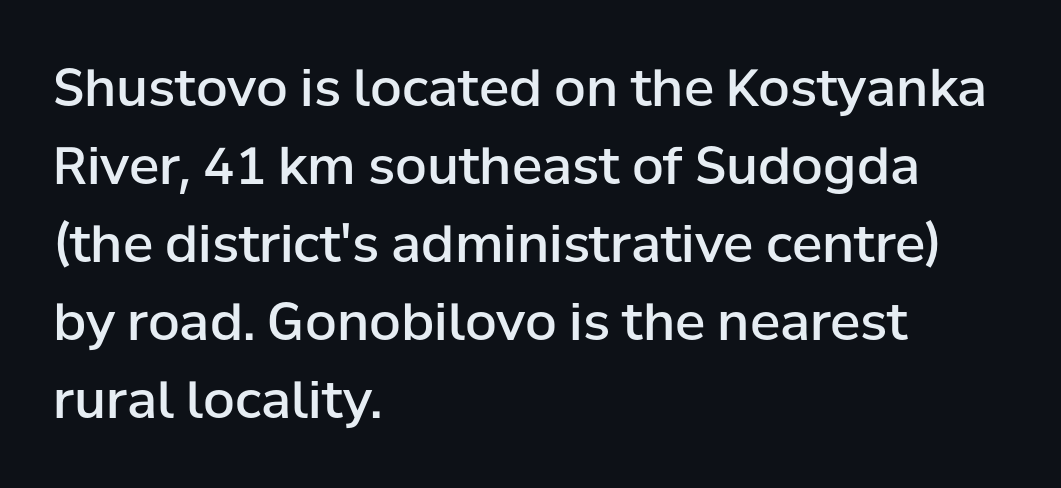
{"serif": "no", "italic": "no", "bold": "semi", "weight": "semibold", "width": "normal", "stroke_contrast": "low", "x_height": "medium", "monospaced": "no", "underline": "no", "align": "left", "line_spacing": "normal", "line_spacing_ratio": 1.53, "letter_spacing": "normal", "letter_spacing_em": 0.0, "glyph_px": 51}
